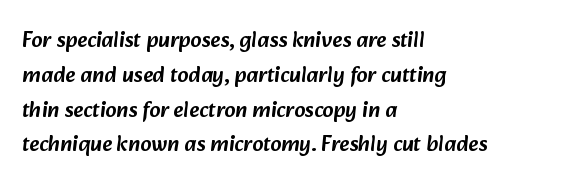
Check under the words: just untouched page. The rendering keeps characters at their native spacing. Successive baselines arrive at the customary interval. The typesetter chose a ragged-right arrangement here.
